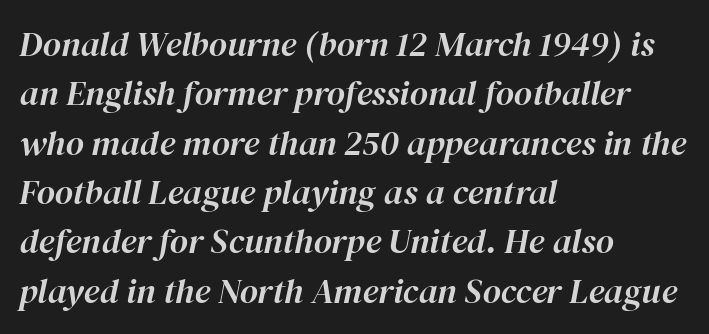
Q: Is the text italic (slanted)? A: Yes, it leans right by about 12 degrees.
Q: Is the text underlined? A: No.
Q: How is the paragraph aligned? A: Left-aligned.
Q: Is the spacing between letters normal or unusually wide? A: Normal.
Q: Is the spacing between lines tight, normal or loose? A: Normal.
Q: Width (condensed, normal, or wide)? A: Normal.
Q: Stroke contrast? A: High.
Q: x-height? A: Medium.
Q: Monospaced? A: No.
